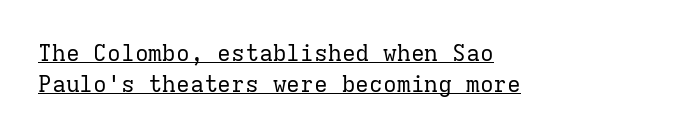
Typeset ragged right — the left edge is the straight one. No extra ink here — the face is not bold. This sample uses an upright cut, with every glyph sitting square on the baseline. In designer terms, the underline attribute is active on this setting.
